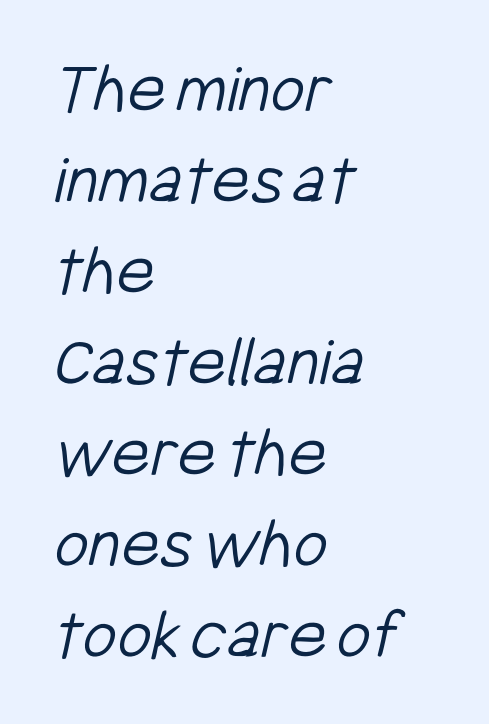
The passage is arranged the way most books set body copy — flush left. The typesetting does not lean heavy: it is not bold. Underlining? Definitely not there. Between one letter and the next there's only the usual sliver of space. The text was rendered using a sans face with plain stroke endings.
